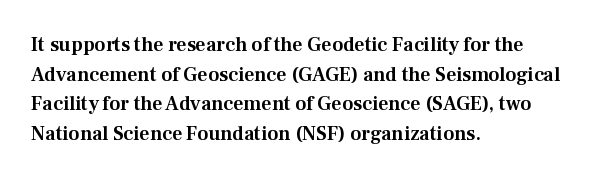
{"italic": "no", "underline": "no", "align": "left", "line_spacing": "normal", "line_spacing_ratio": 1.48, "letter_spacing": "normal", "letter_spacing_em": 0.0, "glyph_px": 20}
